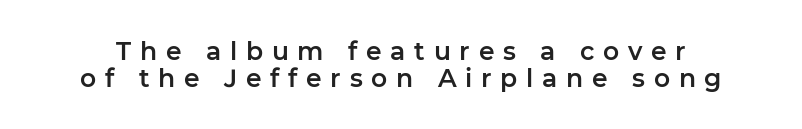
The image shows 25 px text type, upright; set tight line spacing (1.08x), unusually wide letter spacing (+0.35 em), not underlined.
